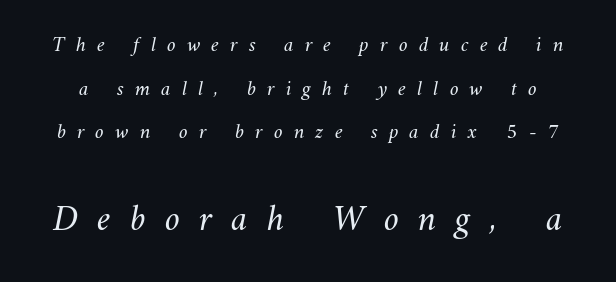
The words here are not underlined. Inter-character spacing is expanded well beyond the font's built-in metrics. This block would shrink considerably if given ordinary leading; it's expanded now. The rendering uses natural spacing where letterforms have individual widths. Reading top to bottom, the characters get bigger at the block break. No extra ink here — the face is not bold.
